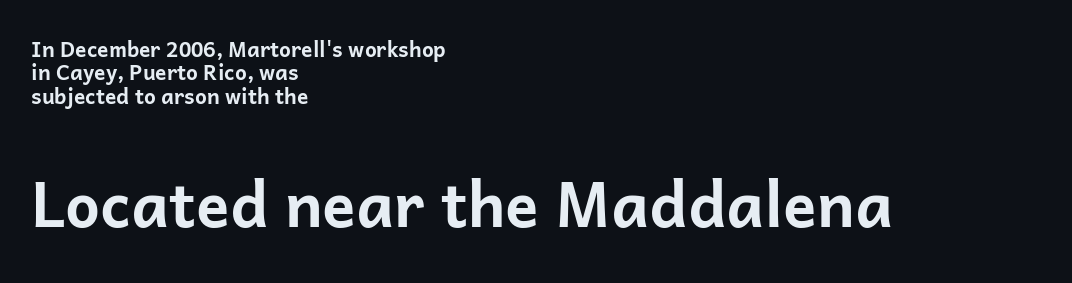
The image shows 62 px bold sans-serif type, upright; set left-aligned, tight line spacing (1.11x), normal letter spacing, not underlined; the second (bottom) block is 2.95x larger; low stroke contrast and a medium x-height.
